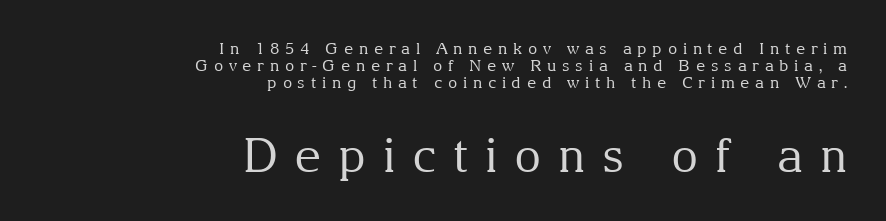
{"serif": "yes", "italic": "no", "bold": "no", "weight": "regular", "width": "normal", "stroke_contrast": "medium", "x_height": "medium", "monospaced": "no", "underline": "no", "align": "right", "line_spacing": "tight", "line_spacing_ratio": 1.07, "letter_spacing": "wide", "letter_spacing_em": 0.35, "larger_block": "second", "size_ratio": 2.94, "glyph_px": 47}
